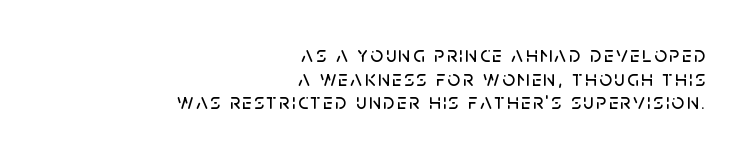
Q: Is the text italic (slanted)? A: No, it is upright.
Q: Is the text underlined? A: No.
Q: How is the paragraph aligned? A: Right-aligned.
Q: Is the spacing between lines tight, normal or loose? A: Tight.
